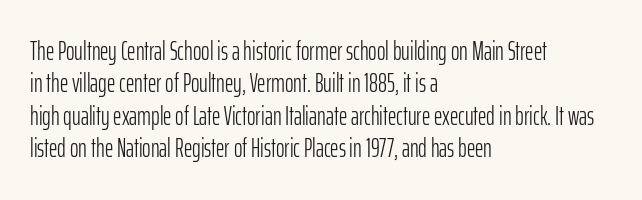
The image shows 26 px text type, upright; set left-aligned, normal line spacing (1.25x), normal letter spacing, not underlined.
